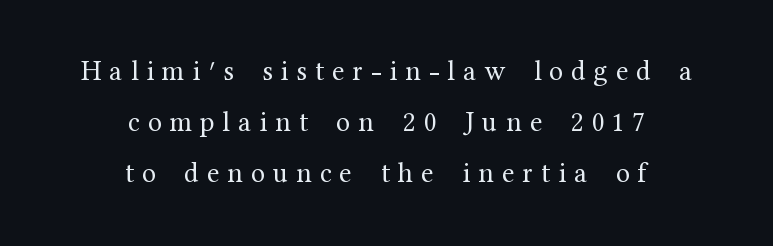
{"serif": "yes", "italic": "no", "bold": "no", "weight": "regular", "width": "normal", "stroke_contrast": "medium", "x_height": "medium", "monospaced": "no", "underline": "no", "align": "center", "line_spacing_ratio": 1.83, "letter_spacing": "wide", "letter_spacing_em": 0.29, "glyph_px": 28}
